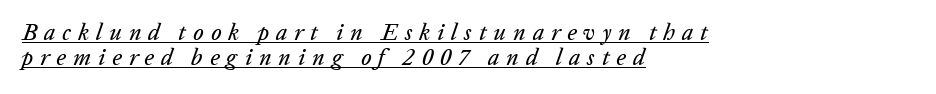
{"italic": "yes", "lean": "right", "slant_degrees": 20, "underline": "yes", "align": "left", "line_spacing": "tight", "line_spacing_ratio": 1.1, "letter_spacing": "wide", "letter_spacing_em": 0.3, "glyph_px": 23}
